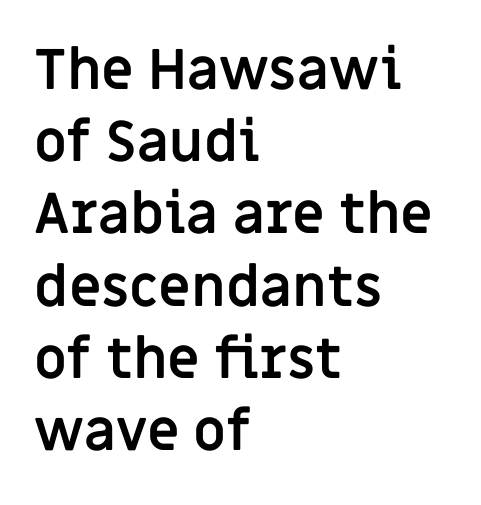
Horizontal bands of white between lines are of average thickness. Each letter keeps its own natural width here, so spacing adapts to shape. Look at the tracking — it's just the regular setting, nothing added. Examine the stroke ends and you'll find no serifs. The paragraph has a hard left edge and a soft right edge.
